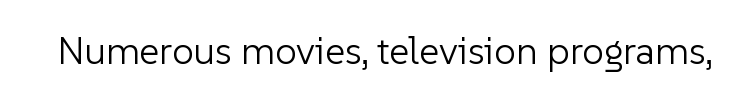
{"serif": "no", "italic": "no", "bold": "no", "weight": "light", "width": "normal", "stroke_contrast": "low", "x_height": "medium", "monospaced": "no", "underline": "no", "letter_spacing": "normal", "letter_spacing_em": 0.0, "glyph_px": 39}
